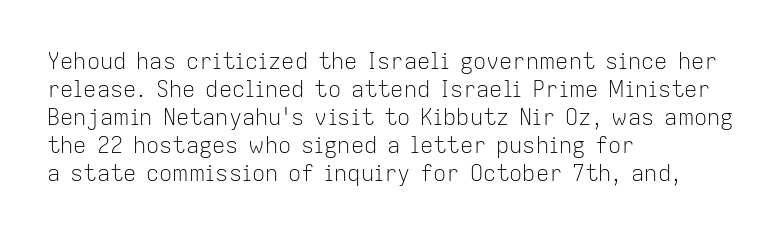
Q: Is the text bold? A: No.
Q: Is the text italic (slanted)? A: No, it is upright.
Q: Is the text underlined? A: No.
Q: How is the paragraph aligned? A: Left-aligned.
Q: Is the spacing between letters normal or unusually wide? A: Normal.
Q: Is the spacing between lines tight, normal or loose? A: Normal.
